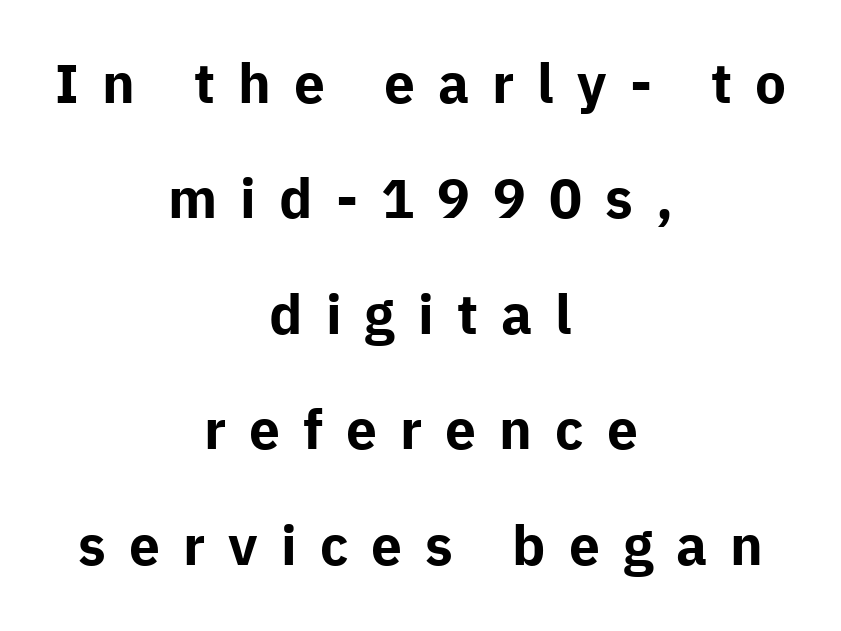
Q: Is the text bold? A: Yes.
Q: Is the text italic (slanted)? A: No, it is upright.
Q: Is the typeface a serif or a sans-serif typeface? A: Sans-serif.
Q: Is the text underlined? A: No.
Q: How is the paragraph aligned? A: Centered.
Q: Is the spacing between letters normal or unusually wide? A: Unusually wide.
Q: Is the spacing between lines tight, normal or loose? A: Loose.
Q: Width (condensed, normal, or wide)? A: Normal.
Q: Stroke contrast? A: Low.
Q: x-height? A: Medium.
Q: Monospaced? A: No.
